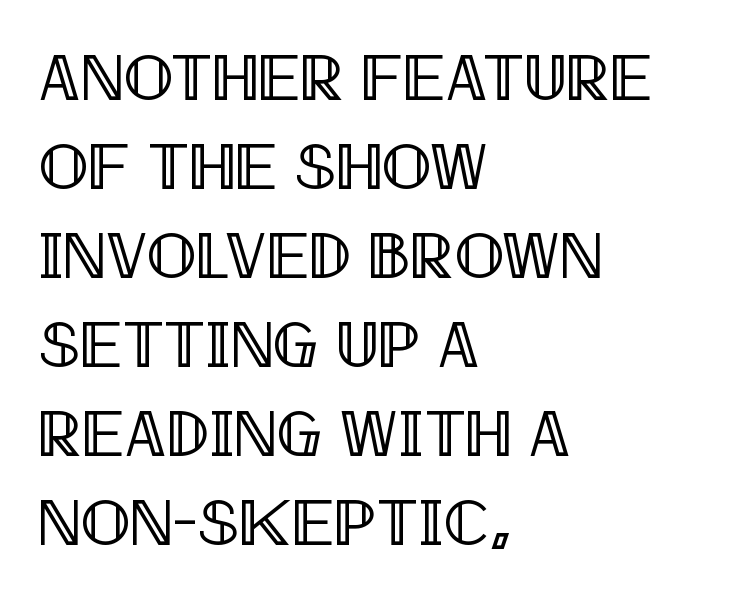
The image shows 66 px condensed type, upright; set left-aligned, normal line spacing (1.35x), normal letter spacing, not underlined; a large x-height.
